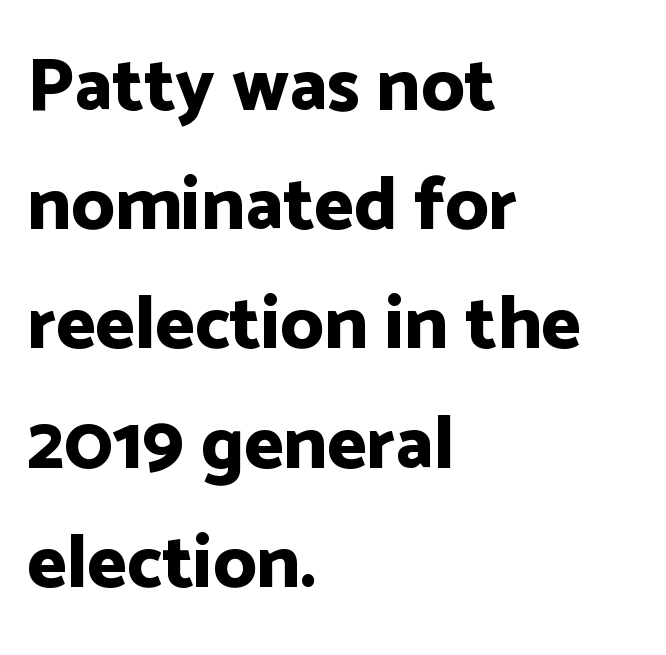
Q: Is the text bold? A: Yes.
Q: Is the text italic (slanted)? A: No, it is upright.
Q: Is the typeface a serif or a sans-serif typeface? A: Sans-serif.
Q: Is the text underlined? A: No.
Q: How is the paragraph aligned? A: Left-aligned.
Q: Is the spacing between letters normal or unusually wide? A: Normal.
Q: Is the spacing between lines tight, normal or loose? A: Normal.
Q: Width (condensed, normal, or wide)? A: Normal.
Q: Stroke contrast? A: Low.
Q: x-height? A: Medium.
Q: Monospaced? A: No.
